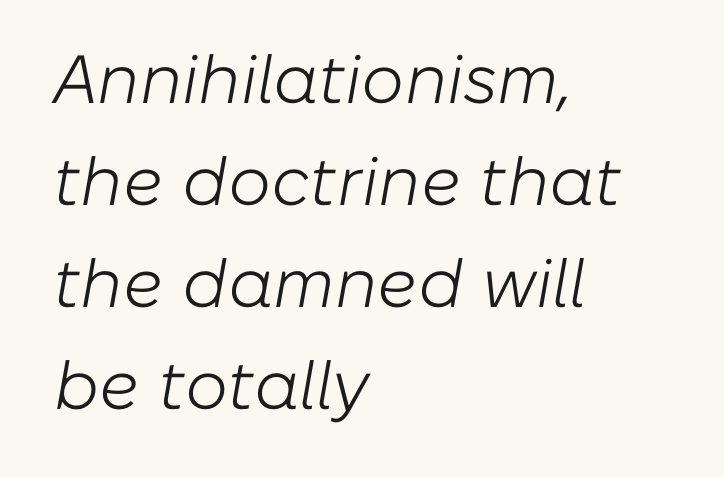
The image shows 68 px light type, italic (leaning right); set left-aligned, normal line spacing (1.5x), normal letter spacing, not underlined; low stroke contrast and a medium x-height.
